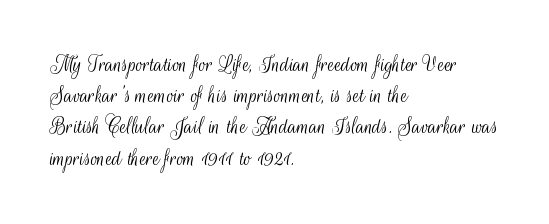
Q: Is the text bold? A: No.
Q: Is the text italic (slanted)? A: Yes.
Q: Is the text underlined? A: No.
Q: How is the paragraph aligned? A: Left-aligned.
Q: Is the spacing between letters normal or unusually wide? A: Normal.
Q: Is the spacing between lines tight, normal or loose? A: Normal.
